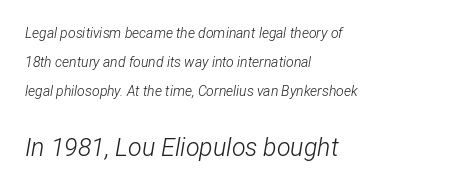
The image shows 25 px text type, italic (leaning right); set left-aligned, loose line spacing (2.07x), normal letter spacing, not underlined; the second (bottom) block is 1.79x larger.
